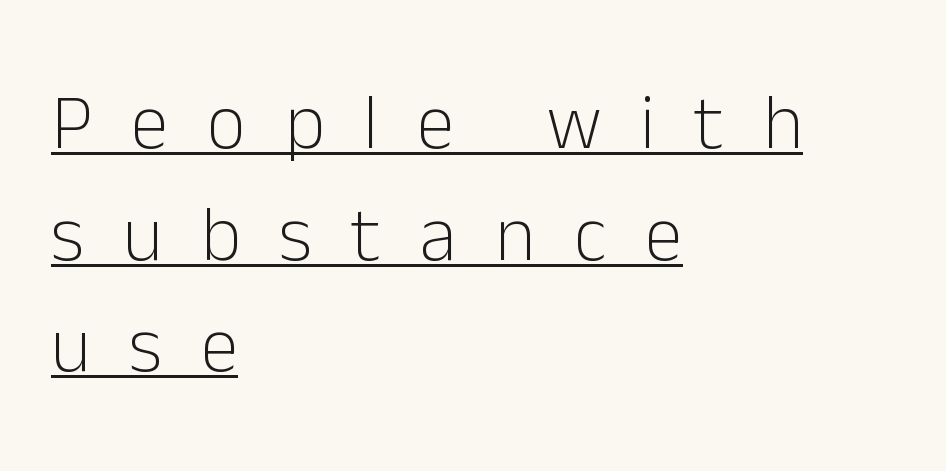
The face used here is proportionally spaced, like ordinary book or web type. A student would call this left alignment; a typographer would say flush left, rag right. Nothing heavy about these letters — not bold at all. Looks like someone drew a line under every word here.
